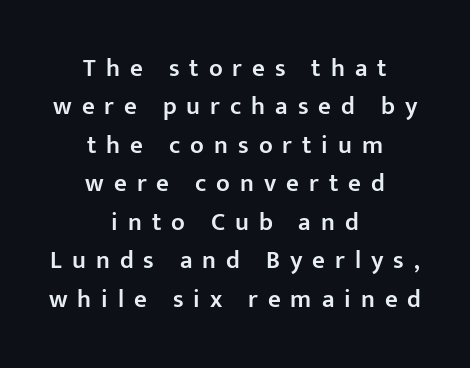
The image shows 25 px text type, upright; set centered, normal line spacing (1.54x), unusually wide letter spacing (+0.4 em), not underlined.
